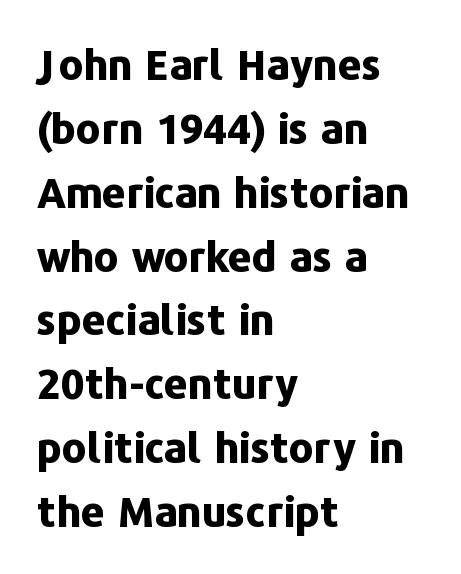
The image shows 42 px bold sans-serif type, upright; set left-aligned, normal line spacing (1.52x), normal letter spacing, not underlined; low stroke contrast and a medium x-height.
